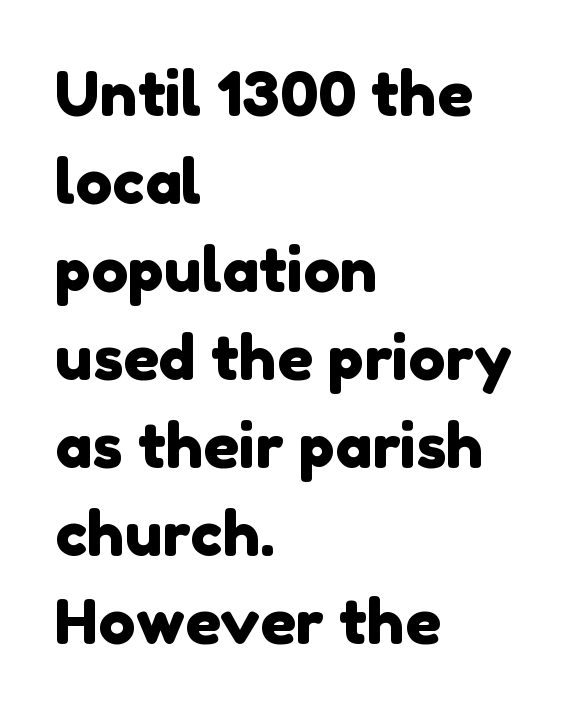
Q: Is the typeface a serif or a sans-serif typeface? A: Sans-serif.
Q: Is the text underlined? A: No.
Q: How is the paragraph aligned? A: Left-aligned.
Q: Is the spacing between letters normal or unusually wide? A: Normal.
Q: Is the spacing between lines tight, normal or loose? A: Normal.
Q: Width (condensed, normal, or wide)? A: Normal.
Q: Stroke contrast? A: Low.
Q: x-height? A: Medium.
Q: Monospaced? A: No.
